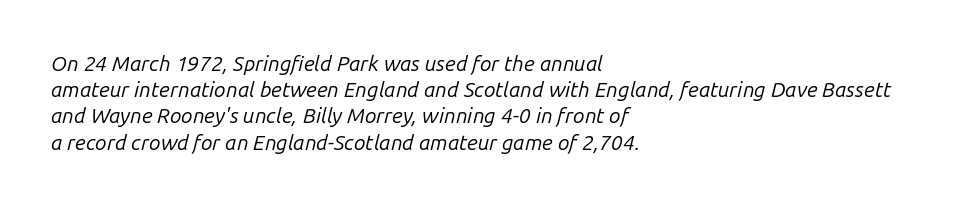
{"italic": "yes", "lean": "right", "slant_degrees": 14, "bold": "no", "underline": "no", "align": "left", "line_spacing": "normal", "line_spacing_ratio": 1.25, "letter_spacing": "normal", "letter_spacing_em": 0.0, "glyph_px": 21}
